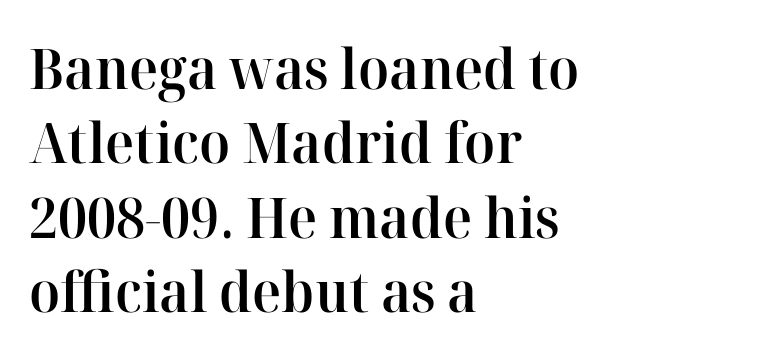
{"serif": "yes", "italic": "no", "bold": "semi", "weight": "semibold", "width": "normal", "stroke_contrast": "high", "x_height": "medium", "monospaced": "no", "underline": "no", "align": "left", "line_spacing": "normal", "line_spacing_ratio": 1.33, "letter_spacing": "normal", "letter_spacing_em": 0.0, "glyph_px": 56}
